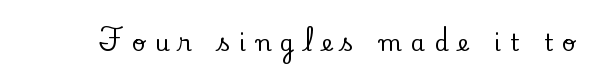
{"italic": "no", "underline": "no", "letter_spacing": "wide", "letter_spacing_em": 0.4, "glyph_px": 23}
